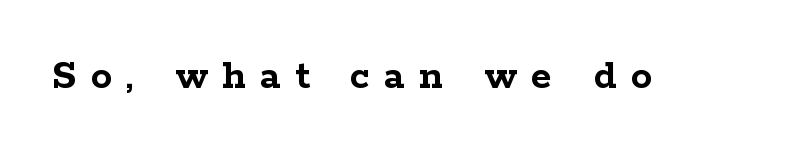
The image shows 43 px semibold, wide serif type, upright; set unusually wide letter spacing (+0.33 em), not underlined; low stroke contrast and a medium x-height.
